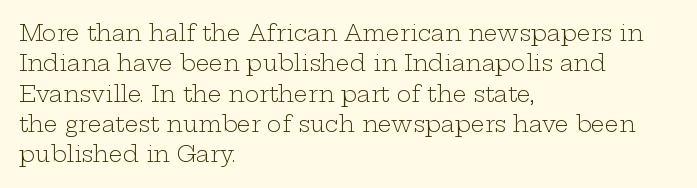
Q: Is the text bold? A: No.
Q: Is the text italic (slanted)? A: No, it is upright.
Q: Is the text underlined? A: No.
Q: How is the paragraph aligned? A: Left-aligned.
Q: Is the spacing between letters normal or unusually wide? A: Normal.
Q: Is the spacing between lines tight, normal or loose? A: Normal.
